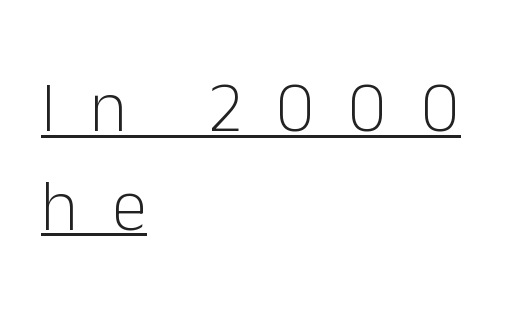
The image shows 72 px light sans-serif type, upright; set left-aligned, normal line spacing (1.37x), unusually wide letter spacing (+0.47 em), underlined; low stroke contrast and a medium x-height.
